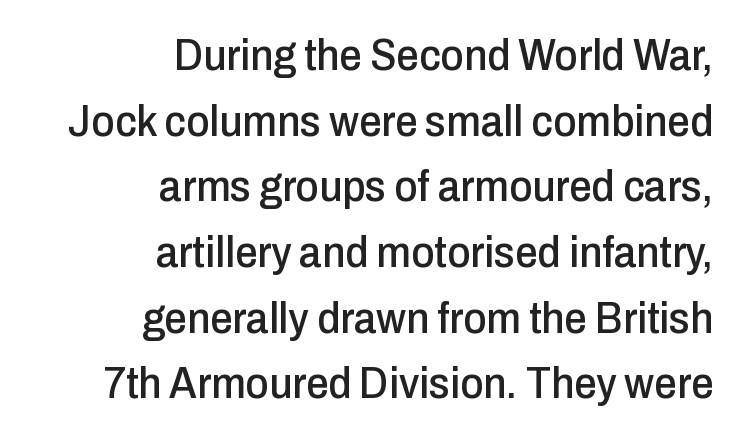
Do the characters align in a grid? No, the font is proportional. How are the letters spaced? Ordinarily, with no added tracking. This is the regular roman posture of the typeface. How would I describe the line gaps? Plain and ordinary.
